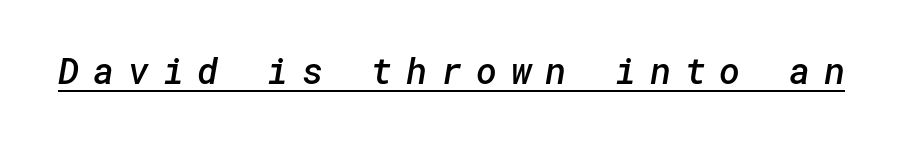
Look at the tracking — it's clearly loosened, letters drifting apart. This is the in-between weight designers call semibold or demi. The rendered words wear a rule along their underside. No feet cap the strokes, marking this as sans-serif type.
